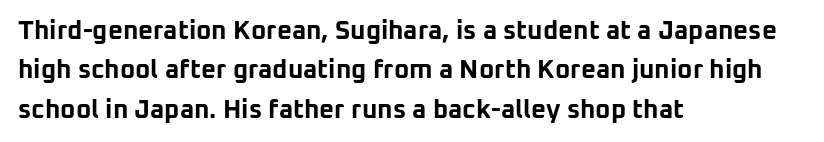
The image shows 26 px bold type, upright; set left-aligned, normal line spacing (1.51x), normal letter spacing, not underlined.
